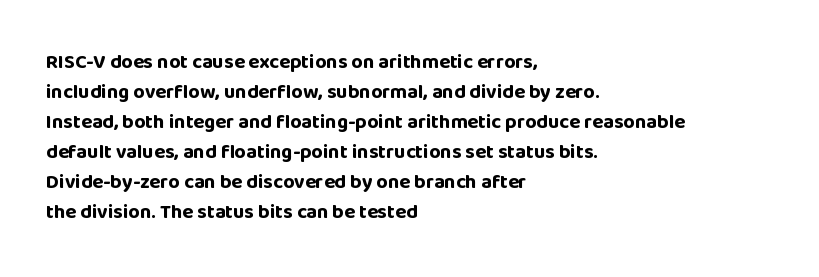
{"italic": "no", "bold": "yes", "underline": "no", "align": "left", "line_spacing": "normal", "line_spacing_ratio": 1.5, "letter_spacing": "normal", "letter_spacing_em": 0.0, "glyph_px": 20}
